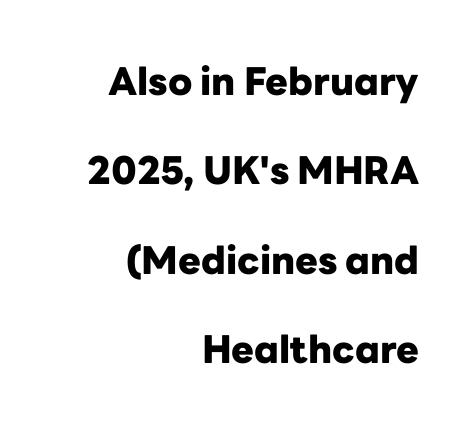
{"serif": "no", "italic": "no", "bold": "yes", "weight": "heavy", "width": "normal", "stroke_contrast": "low", "x_height": "medium", "monospaced": "no", "underline": "no", "align": "right", "line_spacing": "loose", "line_spacing_ratio": 2.35, "letter_spacing": "normal", "letter_spacing_em": 0.0, "glyph_px": 38}
